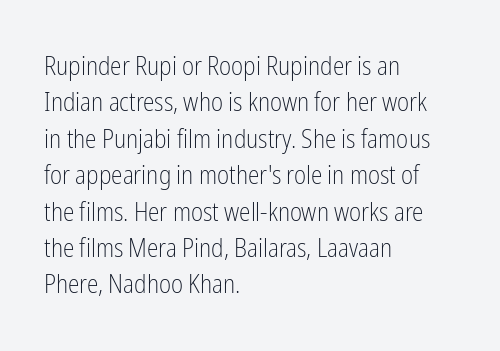
{"italic": "no", "bold": "no", "underline": "no", "align": "left", "line_spacing": "normal", "line_spacing_ratio": 1.4, "letter_spacing": "normal", "letter_spacing_em": 0.0, "glyph_px": 26}
